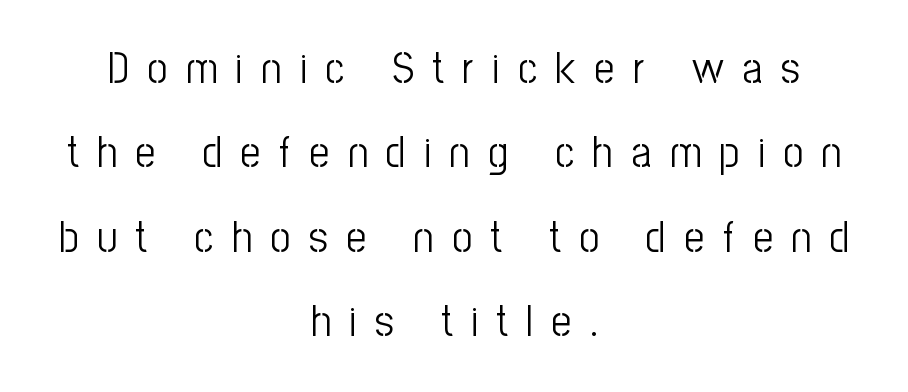
Nope, not italic — everything's standing straight. Quick note: underline off. The letters look calm and open, with moderate or lighter stems. A student would call this center alignment; a typographer would say set centered.
